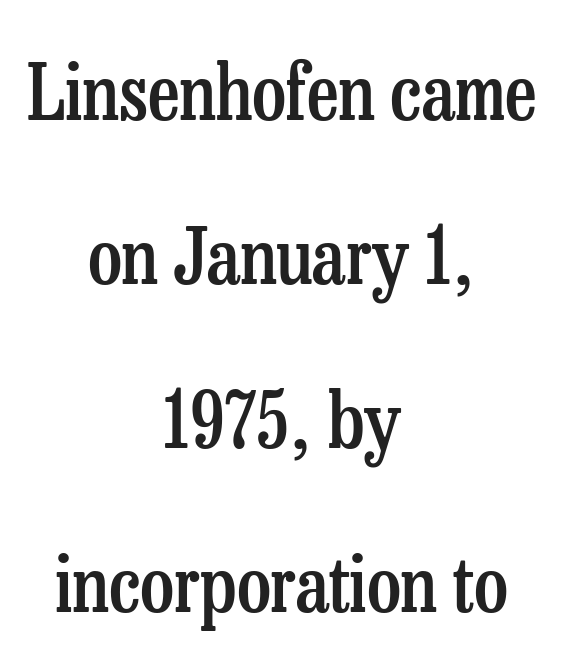
Q: Is the text bold? A: Semi-bold.
Q: Is the text italic (slanted)? A: No, it is upright.
Q: Is the typeface a serif or a sans-serif typeface? A: Serif.
Q: Is the text underlined? A: No.
Q: How is the paragraph aligned? A: Centered.
Q: Is the spacing between letters normal or unusually wide? A: Normal.
Q: Is the spacing between lines tight, normal or loose? A: Loose.
Q: Width (condensed, normal, or wide)? A: Condensed.
Q: Stroke contrast? A: Low.
Q: x-height? A: Medium.
Q: Monospaced? A: No.
